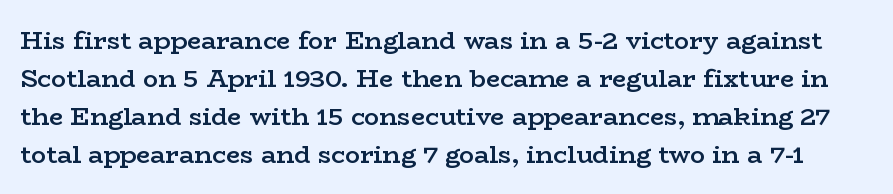
Q: Is the text bold? A: Semi-bold.
Q: Is the text italic (slanted)? A: No, it is upright.
Q: Is the text underlined? A: No.
Q: Is the spacing between letters normal or unusually wide? A: Normal.
Q: Is the spacing between lines tight, normal or loose? A: Normal.
